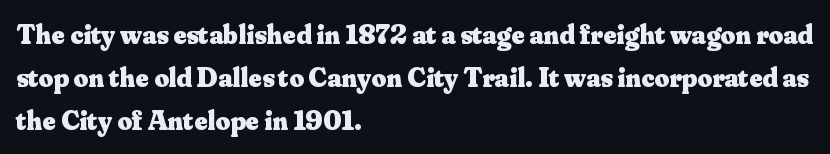
Q: Is the text bold? A: Yes.
Q: Is the text italic (slanted)? A: No, it is upright.
Q: Is the typeface a serif or a sans-serif typeface? A: Serif.
Q: Is the text underlined? A: No.
Q: How is the paragraph aligned? A: Left-aligned.
Q: Is the spacing between letters normal or unusually wide? A: Normal.
Q: Is the spacing between lines tight, normal or loose? A: Normal.
Q: Width (condensed, normal, or wide)? A: Normal.
Q: Stroke contrast? A: Medium.
Q: x-height? A: Small.
Q: Monospaced? A: No.
